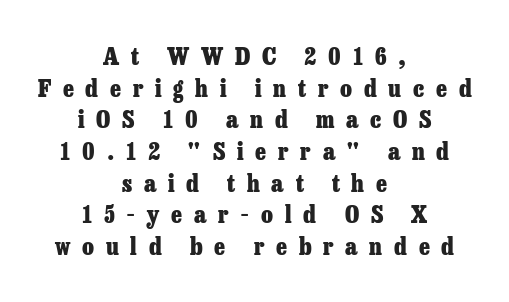
{"italic": "no", "bold": "yes", "underline": "no", "align": "center", "line_spacing": "normal", "line_spacing_ratio": 1.32, "letter_spacing": "wide", "letter_spacing_em": 0.49, "glyph_px": 24}
